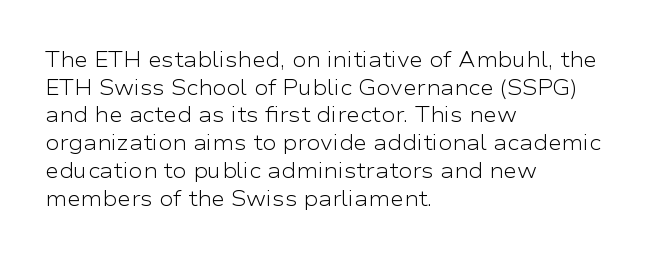
{"italic": "no", "bold": "no", "underline": "no", "align": "left", "line_spacing": "normal", "line_spacing_ratio": 1.32, "letter_spacing": "normal", "letter_spacing_em": 0.0, "glyph_px": 21}
